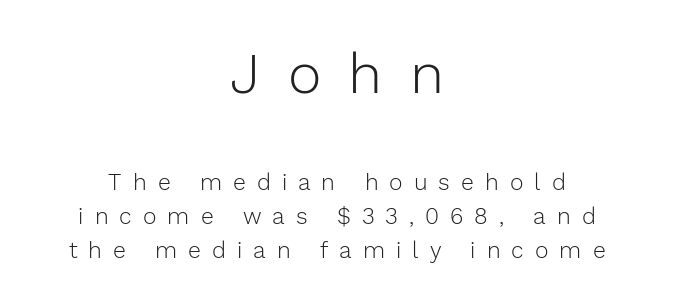
{"serif": "no", "italic": "no", "bold": "no", "weight": "light", "width": "normal", "stroke_contrast": "low", "x_height": "medium", "monospaced": "no", "underline": "no", "align": "center", "line_spacing": "normal", "line_spacing_ratio": 1.47, "letter_spacing": "wide", "letter_spacing_em": 0.48, "larger_block": "first", "size_ratio": 2.48, "glyph_px": 57}
